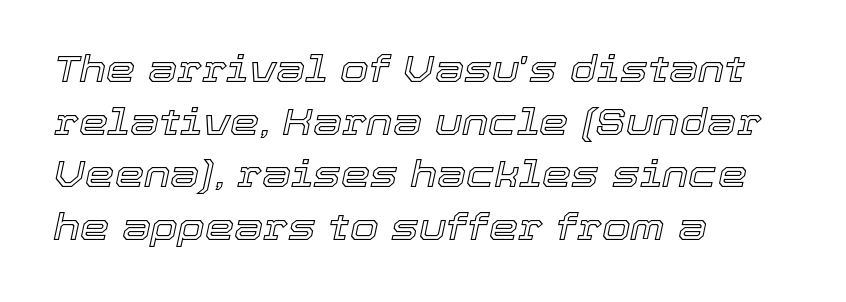
Q: Is the text italic (slanted)? A: Yes, it leans right by about 12 degrees.
Q: Is the text underlined? A: No.
Q: How is the paragraph aligned? A: Left-aligned.
Q: Is the spacing between letters normal or unusually wide? A: Normal.
Q: Is the spacing between lines tight, normal or loose? A: Normal.
Q: Width (condensed, normal, or wide)? A: Normal.
Q: x-height? A: Medium.
Q: Monospaced? A: No.
